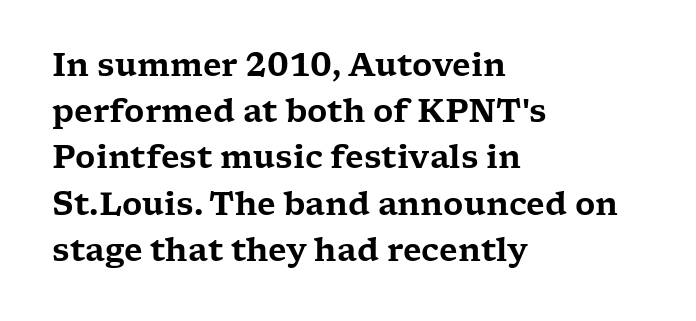
{"serif": "yes", "italic": "no", "width": "wide", "stroke_contrast": "low", "x_height": "medium", "monospaced": "no", "underline": "no", "align": "left", "line_spacing": "normal", "line_spacing_ratio": 1.49, "letter_spacing": "normal", "letter_spacing_em": 0.0, "glyph_px": 31}
